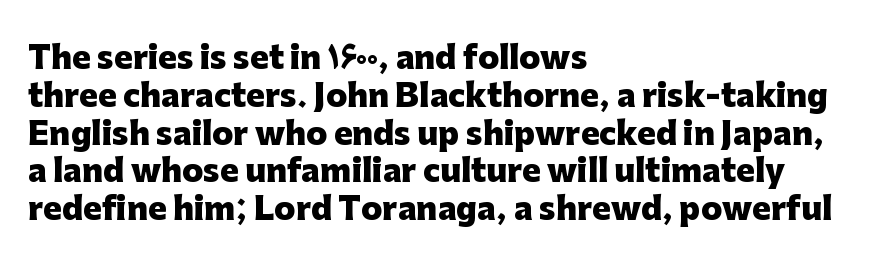
The image shows 31 px heavy sans-serif type, upright; set left-aligned, line spacing 1.22x, normal letter spacing, not underlined; low stroke contrast and a medium x-height.
